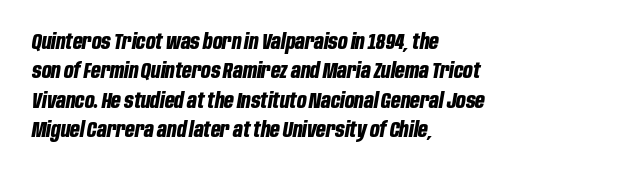
The image shows 21 px bold type, italic (leaning right); set left-aligned, normal line spacing (1.4x), normal letter spacing, not underlined.
